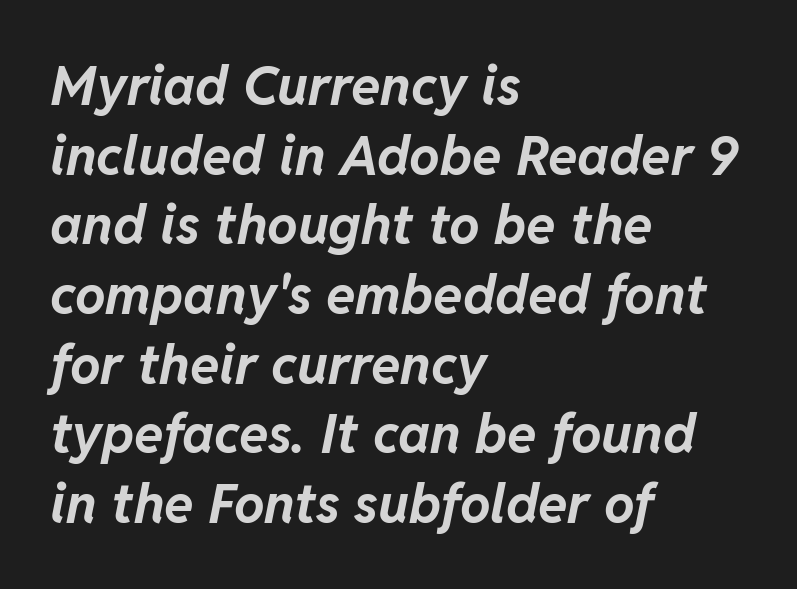
Q: Is the text bold? A: Yes.
Q: Is the text italic (slanted)? A: Yes, it leans right by about 11 degrees.
Q: Is the text underlined? A: No.
Q: How is the paragraph aligned? A: Left-aligned.
Q: Is the spacing between letters normal or unusually wide? A: Normal.
Q: Is the spacing between lines tight, normal or loose? A: Normal.
Q: Width (condensed, normal, or wide)? A: Normal.
Q: Stroke contrast? A: Low.
Q: x-height? A: Medium.
Q: Monospaced? A: No.
